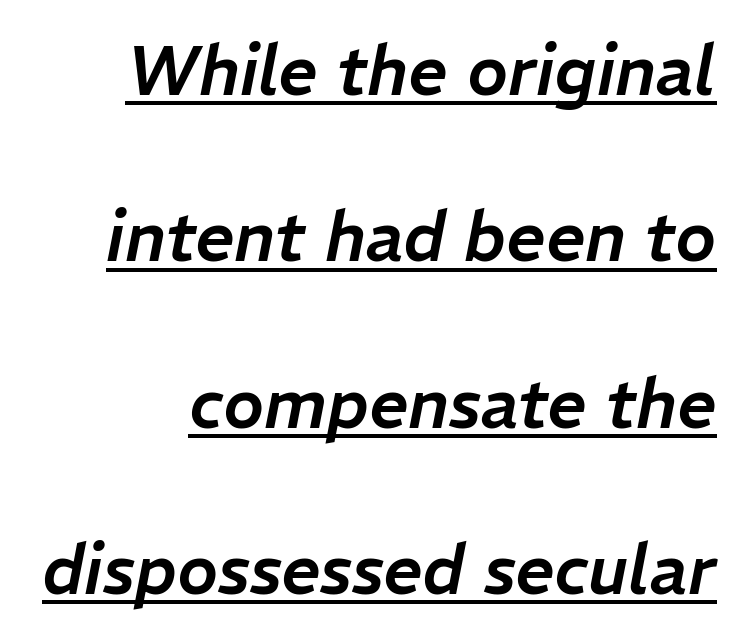
{"italic": "yes", "lean": "right", "slant_degrees": 11, "width": "normal", "stroke_contrast": "low", "x_height": "medium", "monospaced": "no", "underline": "yes", "line_spacing": "loose", "line_spacing_ratio": 2.41, "letter_spacing": "normal", "letter_spacing_em": 0.0, "glyph_px": 69}
